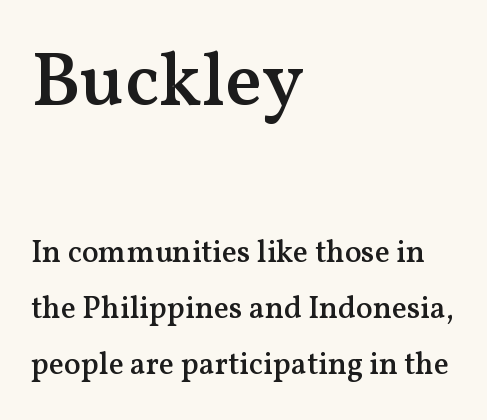
{"serif": "yes", "italic": "no", "bold": "semi", "weight": "semibold", "width": "normal", "stroke_contrast": "medium", "x_height": "medium", "monospaced": "no", "underline": "no", "align": "left", "line_spacing_ratio": 1.81, "letter_spacing": "normal", "letter_spacing_em": 0.0, "larger_block": "first", "size_ratio": 2.48, "glyph_px": 77}
